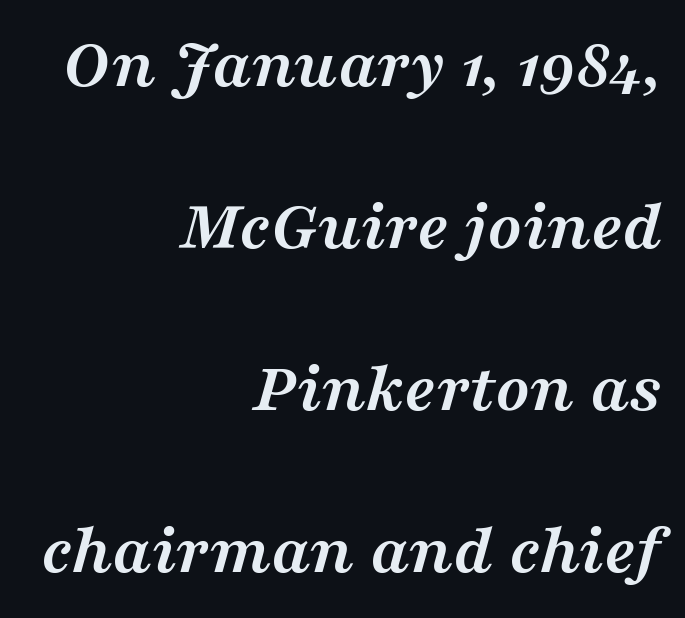
Q: Is the text bold? A: Yes.
Q: Is the text italic (slanted)? A: Yes, it leans right by about 16 degrees.
Q: Is the typeface a serif or a sans-serif typeface? A: Serif.
Q: Is the text underlined? A: No.
Q: How is the paragraph aligned? A: Right-aligned.
Q: Is the spacing between letters normal or unusually wide? A: Normal.
Q: Is the spacing between lines tight, normal or loose? A: Loose.
Q: Width (condensed, normal, or wide)? A: Wide.
Q: Stroke contrast? A: Medium.
Q: x-height? A: Medium.
Q: Monospaced? A: No.
